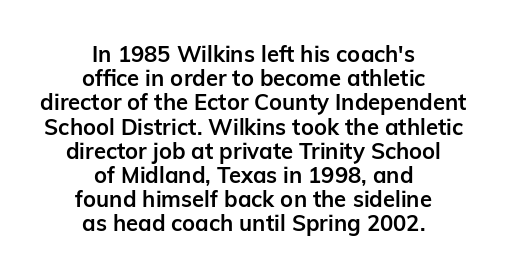
The image shows 22 px bold type, upright; set centered, tight line spacing (1.1x), normal letter spacing, not underlined.
